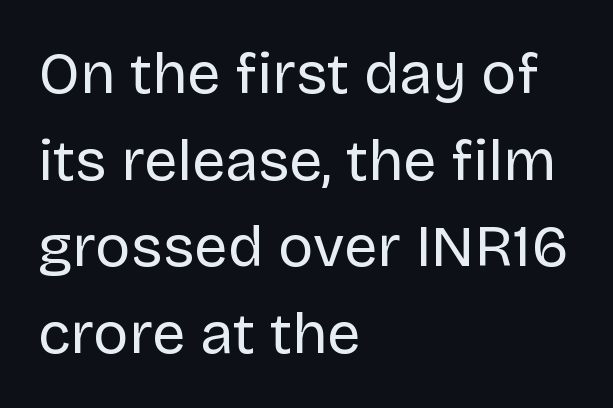
The image shows 59 px regular-weight sans-serif type, upright; set left-aligned, normal line spacing (1.47x), normal letter spacing, not underlined; low stroke contrast and a large x-height.
